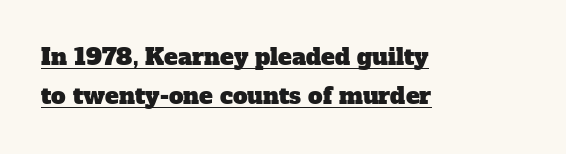
The rag falls on the right side of this text block. Successive baselines arrive at the customary interval. Compared with undecorated copy, this sample adds a rule below the words. Compared with typical body copy, the letter spacing here is the same.
